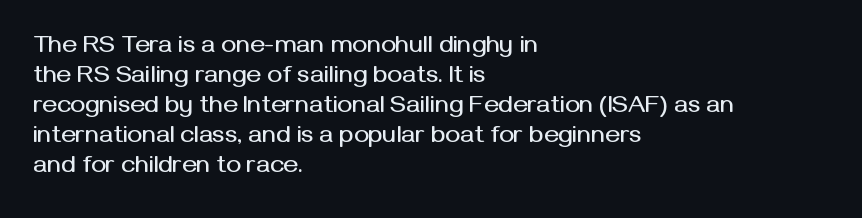
Italic? Not at all — the glyphs are vertical. Only glyphs here, with clear space below each row. Does the copy run flush right? No — it runs flush left. The letters sit at their default tracking, neither squeezed nor spread.
